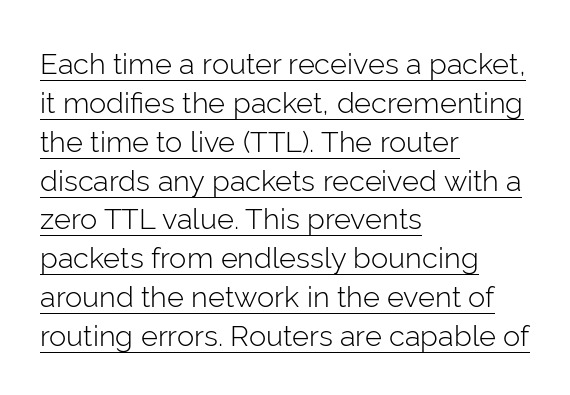
Q: Is the text bold? A: No.
Q: Is the text italic (slanted)? A: No, it is upright.
Q: Is the typeface a serif or a sans-serif typeface? A: Sans-serif.
Q: Is the text underlined? A: Yes.
Q: How is the paragraph aligned? A: Left-aligned.
Q: Is the spacing between letters normal or unusually wide? A: Normal.
Q: Is the spacing between lines tight, normal or loose? A: Normal.
Q: Width (condensed, normal, or wide)? A: Normal.
Q: Stroke contrast? A: Low.
Q: x-height? A: Medium.
Q: Monospaced? A: No.
